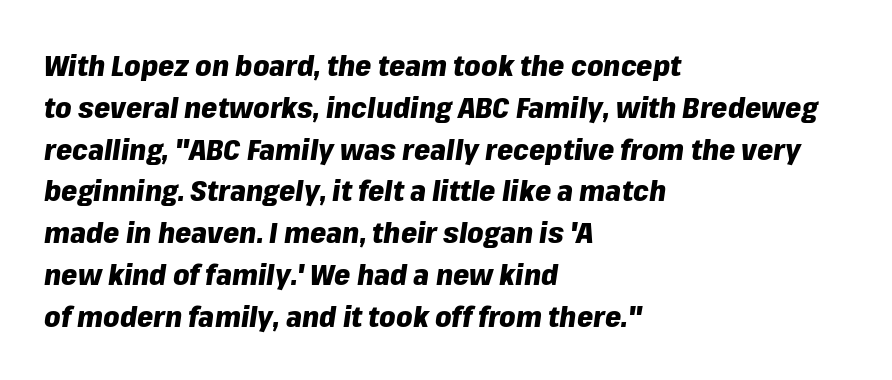
The image shows 29 px heavy type, italic (leaning right); set left-aligned, normal line spacing (1.44x), normal letter spacing, not underlined; low stroke contrast and a medium x-height.
